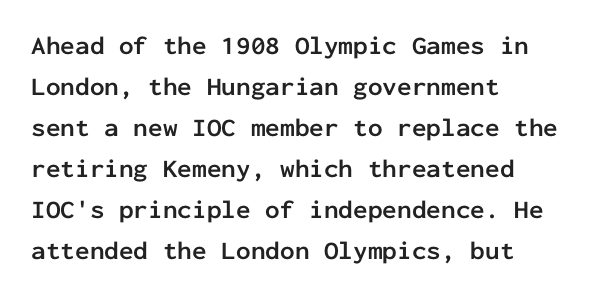
Q: Is the text bold? A: Yes.
Q: Is the text italic (slanted)? A: No, it is upright.
Q: Is the text underlined? A: No.
Q: How is the paragraph aligned? A: Left-aligned.
Q: Is the spacing between letters normal or unusually wide? A: Normal.
Q: Is the spacing between lines tight, normal or loose? A: Normal.
